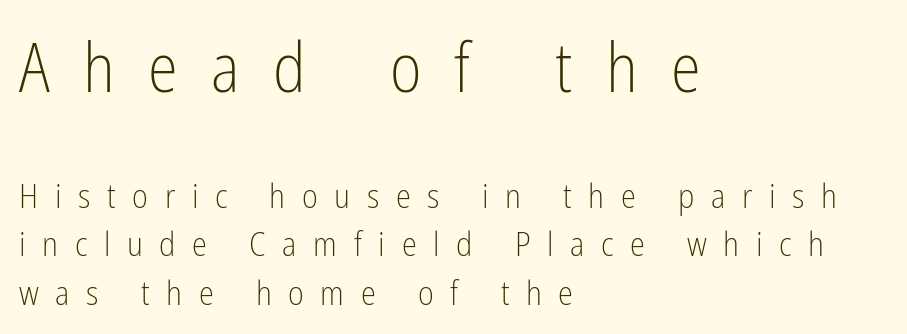
{"serif": "no", "italic": "no", "bold": "no", "weight": "light", "width": "condensed", "stroke_contrast": "low", "x_height": "medium", "monospaced": "no", "underline": "no", "align": "left", "line_spacing": "normal", "line_spacing_ratio": 1.43, "letter_spacing": "wide", "letter_spacing_em": 0.49, "larger_block": "first", "size_ratio": 2.0, "glyph_px": 68}
